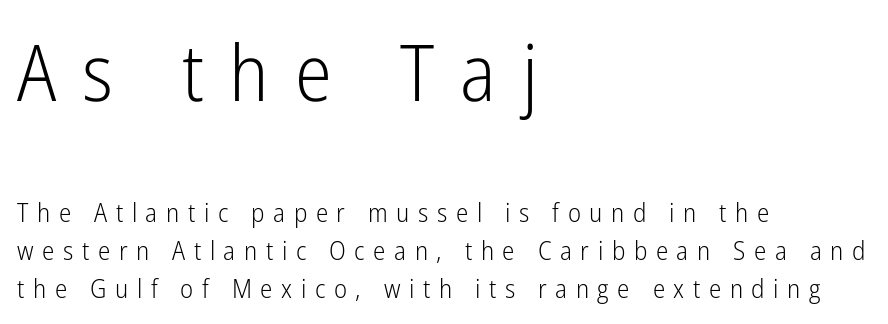
Descenders are the only things crossing below the line. The letters look calm and open, with moderate or lighter stems. The face used here appears at its bigger size in the upper chunk. The text block is weighted toward the left margin, trailing off unevenly rightward. Varying glyph widths throughout — classic text-font behaviour. In terms of posture, this sample is upright.
